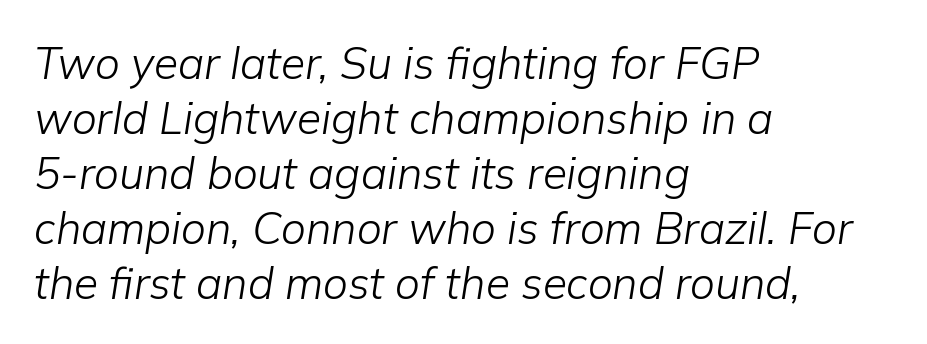
The image shows 44 px light type, italic (leaning right); set left-aligned, normal line spacing (1.25x), normal letter spacing, not underlined; low stroke contrast and a medium x-height.
